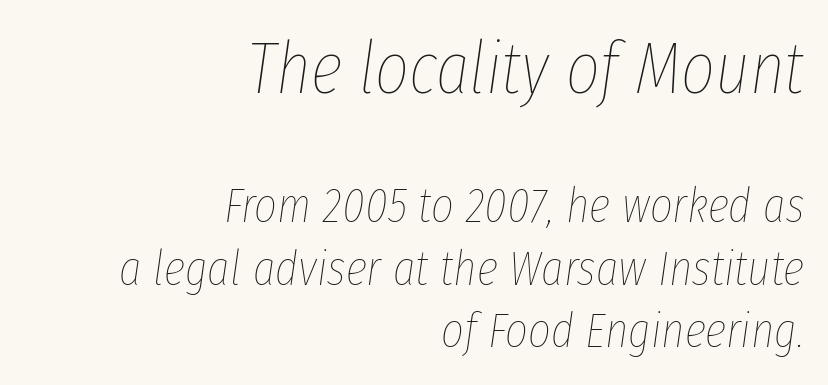
The image shows 73 px thin, condensed type, italic (leaning right); set right-aligned, normal line spacing (1.28x), normal letter spacing, not underlined; the first (top) block is 1.49x larger; low stroke contrast and a medium x-height.
